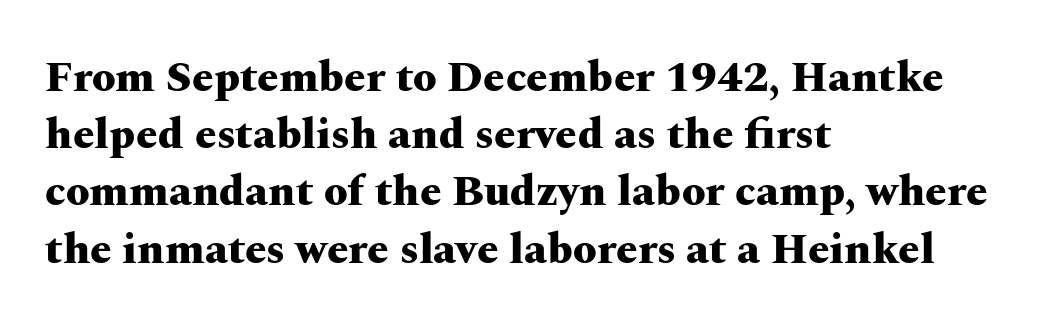
The glyphs are unaccompanied by any horizontal stroke below them. Look at the bottom of the vertical strokes: they flare into serifs here. Style check: upright. The face used here is proportionally spaced, like ordinary book or web type. Regular leading.
